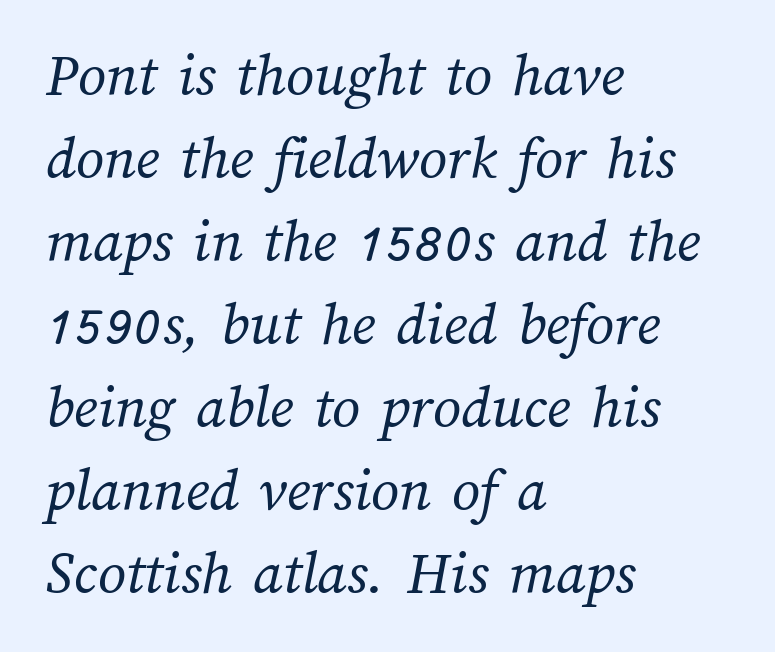
Q: Is the text bold? A: No.
Q: Is the text underlined? A: No.
Q: How is the paragraph aligned? A: Left-aligned.
Q: Is the spacing between letters normal or unusually wide? A: Normal.
Q: Is the spacing between lines tight, normal or loose? A: Normal.
Q: Width (condensed, normal, or wide)? A: Normal.
Q: Stroke contrast? A: Medium.
Q: x-height? A: Medium.
Q: Monospaced? A: No.
